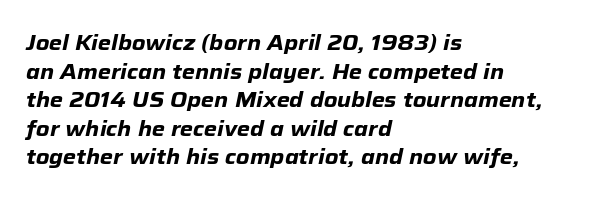
{"italic": "yes", "lean": "right", "slant_degrees": 12, "bold": "yes", "underline": "no", "align": "left", "line_spacing": "normal", "line_spacing_ratio": 1.36, "letter_spacing": "normal", "letter_spacing_em": 0.0, "glyph_px": 21}
